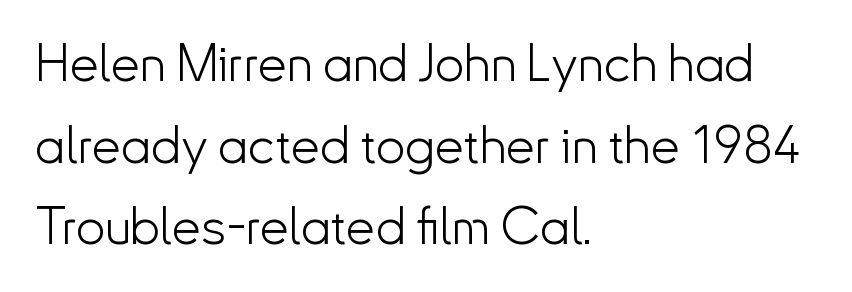
Q: Is the text bold? A: No.
Q: Is the text italic (slanted)? A: No, it is upright.
Q: Is the typeface a serif or a sans-serif typeface? A: Sans-serif.
Q: Is the text underlined? A: No.
Q: How is the paragraph aligned? A: Left-aligned.
Q: Is the spacing between letters normal or unusually wide? A: Normal.
Q: Is the spacing between lines tight, normal or loose? A: Normal.
Q: Width (condensed, normal, or wide)? A: Normal.
Q: Stroke contrast? A: Low.
Q: x-height? A: Small.
Q: Monospaced? A: No.
